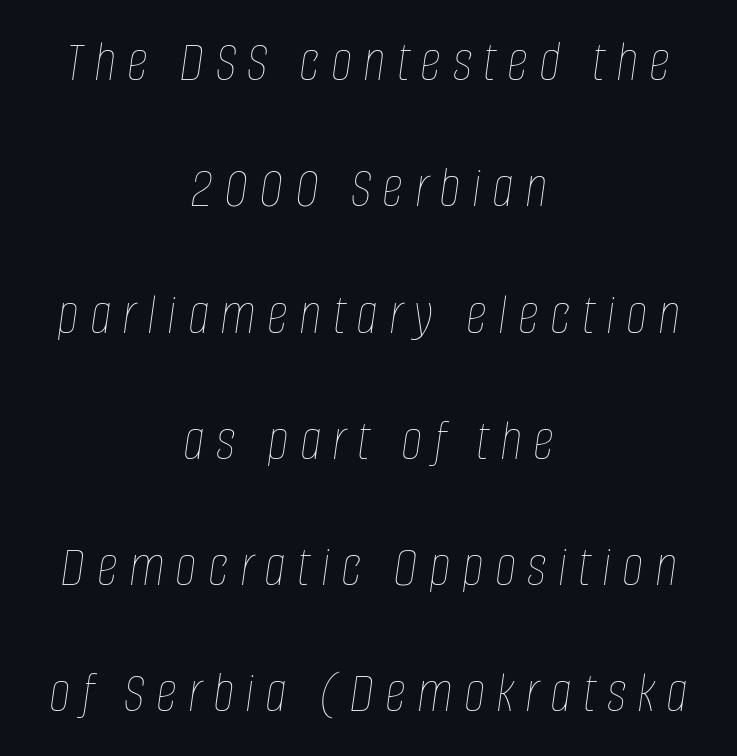
The image shows 59 px thin, condensed type, italic (leaning right); set centered, loose line spacing (2.14x), not underlined; low stroke contrast and a large x-height.
